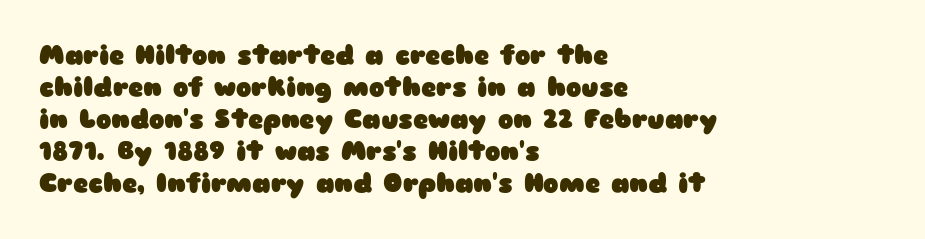
Q: Is the text bold? A: Yes.
Q: Is the text italic (slanted)? A: No, it is upright.
Q: Is the text underlined? A: No.
Q: How is the paragraph aligned? A: Left-aligned.
Q: Is the spacing between letters normal or unusually wide? A: Normal.
